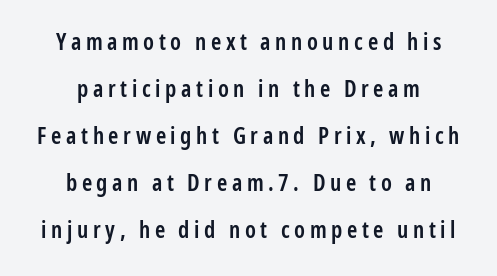
Q: Is the text bold? A: Semi-bold.
Q: Is the text italic (slanted)? A: No, it is upright.
Q: Is the text underlined? A: No.
Q: How is the paragraph aligned? A: Centered.
Q: Is the spacing between letters normal or unusually wide? A: Unusually wide.
Q: Is the spacing between lines tight, normal or loose? A: Loose.
